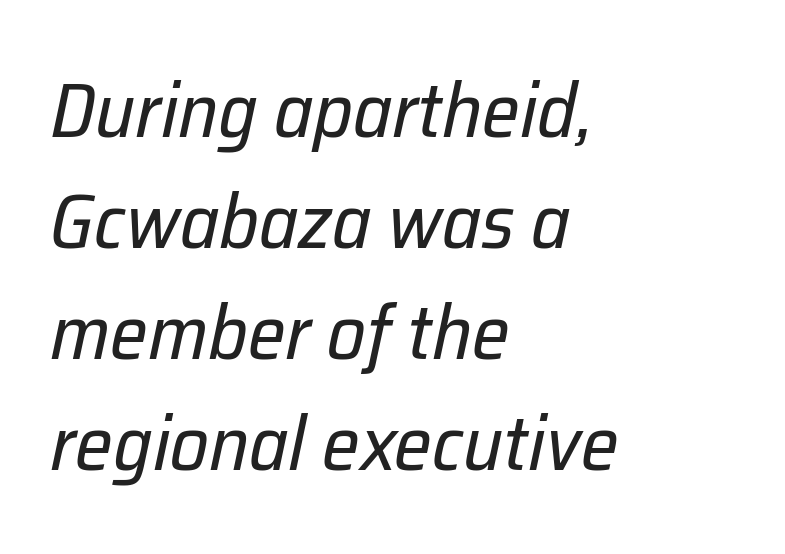
The image shows 76 px regular-weight type, italic (leaning right); set left-aligned, normal line spacing (1.46x), normal letter spacing, not underlined; low stroke contrast and a medium x-height.
